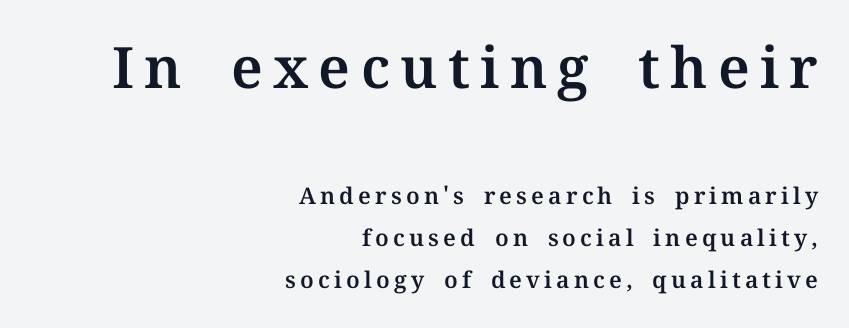
Observe the serifs anchoring each vertical stroke in this sample. Descenders are the only things crossing below the line. Here the designer chose a conventional face with non-uniform glyph widths. Reading down the block, your eye finds every line finishing at a fixed right position.
